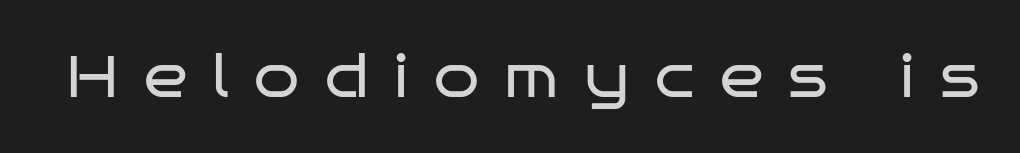
Q: Is the text bold? A: No.
Q: Is the text italic (slanted)? A: No, it is upright.
Q: Is the typeface a serif or a sans-serif typeface? A: Sans-serif.
Q: Is the text underlined? A: No.
Q: Is the spacing between letters normal or unusually wide? A: Unusually wide.
Q: Width (condensed, normal, or wide)? A: Wide.
Q: Stroke contrast? A: Low.
Q: x-height? A: Large.
Q: Monospaced? A: No.
